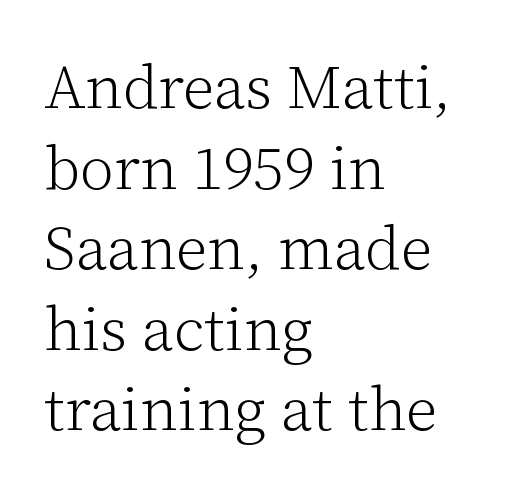
Q: Is the text bold? A: No.
Q: Is the text italic (slanted)? A: No, it is upright.
Q: Is the typeface a serif or a sans-serif typeface? A: Serif.
Q: Is the text underlined? A: No.
Q: How is the paragraph aligned? A: Left-aligned.
Q: Is the spacing between letters normal or unusually wide? A: Normal.
Q: Is the spacing between lines tight, normal or loose? A: Normal.
Q: Width (condensed, normal, or wide)? A: Normal.
Q: Stroke contrast? A: Low.
Q: x-height? A: Medium.
Q: Monospaced? A: No.
